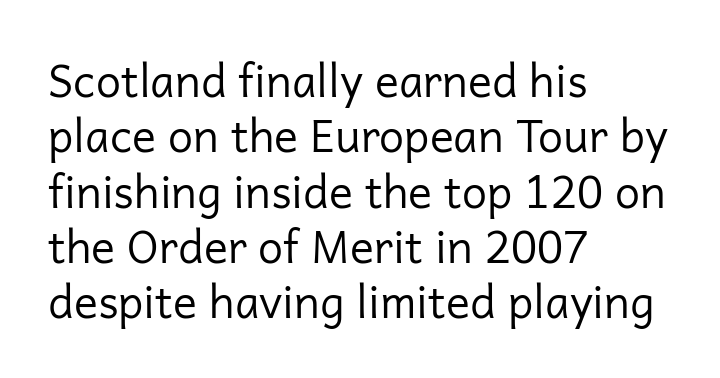
A typesetter would label this face a sans. Layout note: lines flush left. Honestly, the letter spacing is just normal — you wouldn't notice it. The letters look calm and open, with moderate or lighter stems. Is this a fixed-width face? No — the glyphs have proportional, varying widths.
